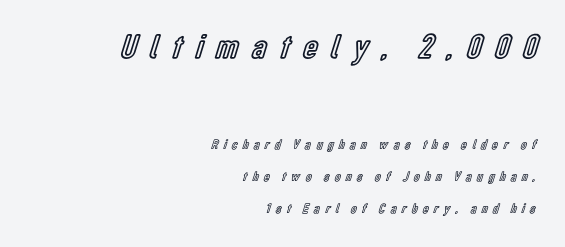
The image shows 35 px condensed type; set right-aligned, loose line spacing (2.27x), unusually wide letter spacing (+0.39 em), not underlined; the first (top) block is 2.5x larger; a medium x-height.
